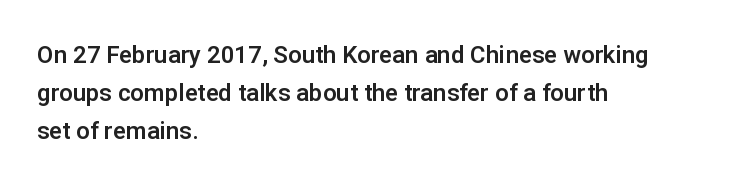
{"italic": "no", "underline": "no", "align": "left", "line_spacing": "normal", "line_spacing_ratio": 1.59, "letter_spacing": "normal", "letter_spacing_em": 0.0, "glyph_px": 24}
